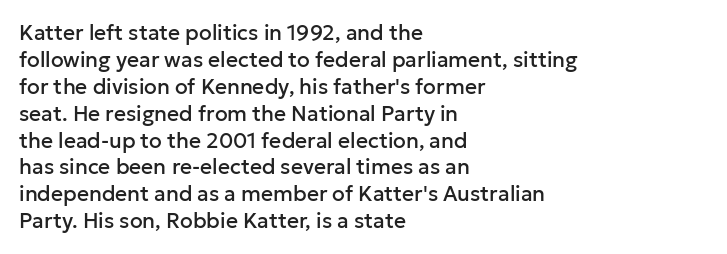
{"italic": "no", "underline": "no", "align": "left", "line_spacing": "normal", "line_spacing_ratio": 1.28, "letter_spacing": "normal", "letter_spacing_em": 0.0, "glyph_px": 21}
